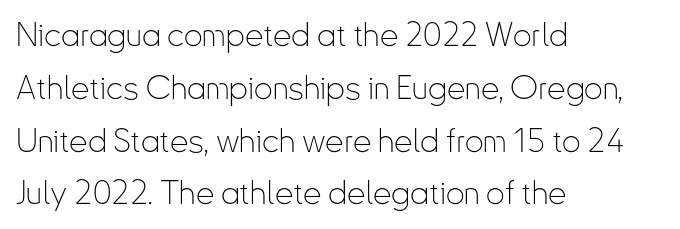
Every row of glyphs begins at an identical x-position on the left. Looks like regular typesetting: each glyph gets only the width it needs. This is the regular roman posture of the typeface. The type is set solid horizontally, with unmodified tracking. Honestly, there is no underline to notice here at all. Does the leading feel generous? No, just average.
